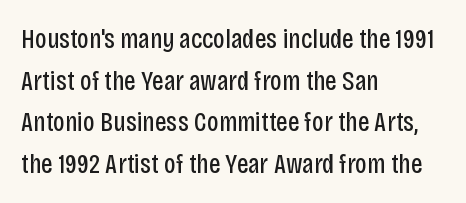
Q: Is the text bold? A: No.
Q: Is the text italic (slanted)? A: No, it is upright.
Q: Is the typeface a serif or a sans-serif typeface? A: Sans-serif.
Q: Is the text underlined? A: No.
Q: How is the paragraph aligned? A: Left-aligned.
Q: Is the spacing between letters normal or unusually wide? A: Normal.
Q: Is the spacing between lines tight, normal or loose? A: Normal.
Q: Width (condensed, normal, or wide)? A: Condensed.
Q: Stroke contrast? A: Low.
Q: x-height? A: Large.
Q: Monospaced? A: No.
